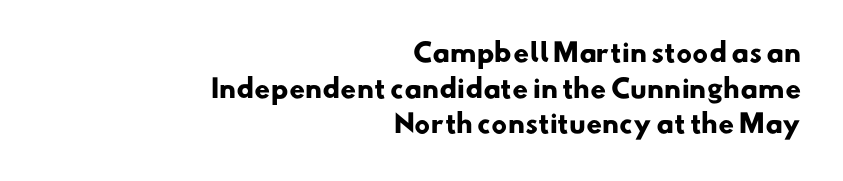
{"bold": "yes", "underline": "no", "align": "right", "line_spacing": "normal", "line_spacing_ratio": 1.43, "letter_spacing": "normal", "letter_spacing_em": 0.0, "glyph_px": 25}
